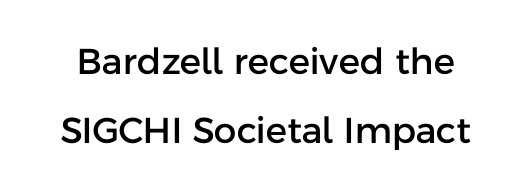
{"serif": "no", "italic": "no", "width": "normal", "stroke_contrast": "low", "x_height": "medium", "monospaced": "no", "underline": "no", "line_spacing": "loose", "line_spacing_ratio": 1.93, "letter_spacing": "normal", "letter_spacing_em": 0.0, "glyph_px": 36}
